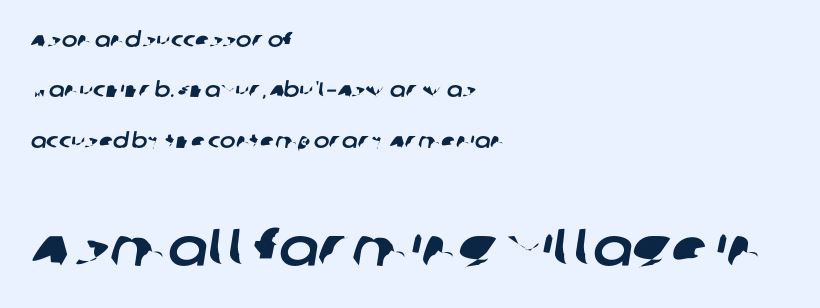
{"serif": "no", "width": "normal", "stroke_contrast": "low", "x_height": "large", "monospaced": "no", "underline": "no", "align": "left", "line_spacing": "loose", "line_spacing_ratio": 2.4, "letter_spacing": "normal", "letter_spacing_em": 0.0, "larger_block": "second", "size_ratio": 2.52, "glyph_px": 53}
